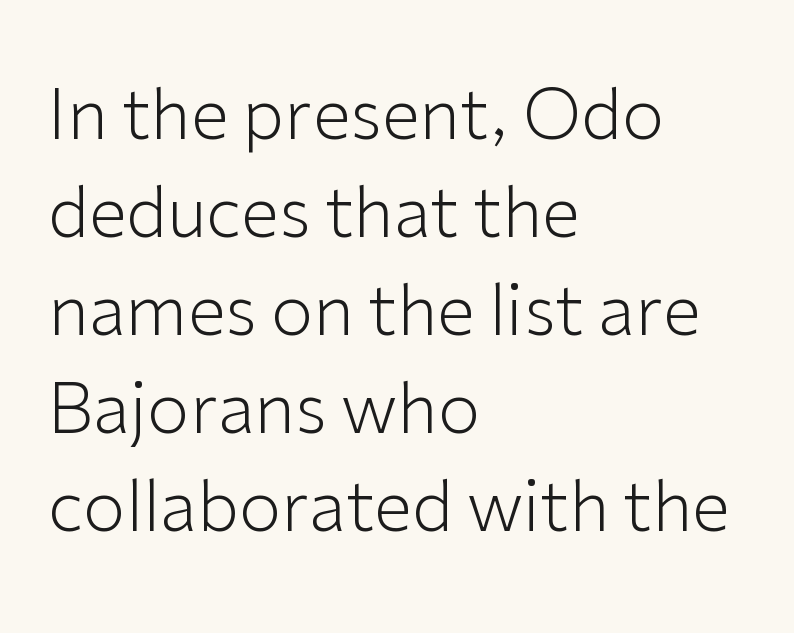
Vertically, the passage feels balanced, rows spaced as you'd expect. The compositor pushed each line to the left boundary. Type without underlining. The strokes carry an ordinary text weight at most. Is there any slant? The stems are plumb.
